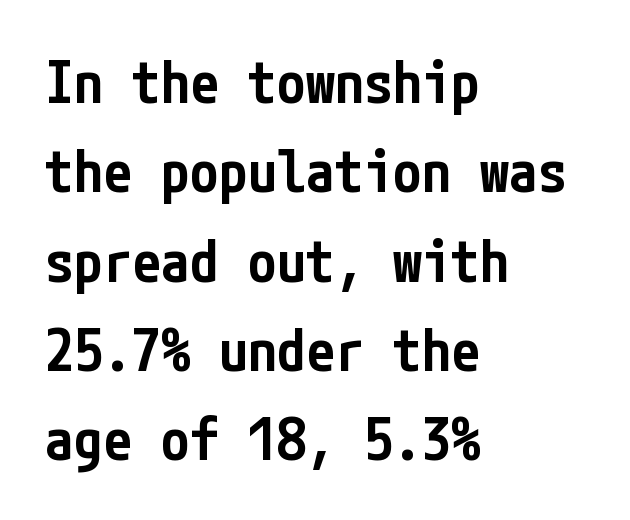
The image shows 58 px semibold, condensed sans-serif type, upright; set left-aligned, normal line spacing (1.54x), normal letter spacing, not underlined; low stroke contrast and a medium x-height.
